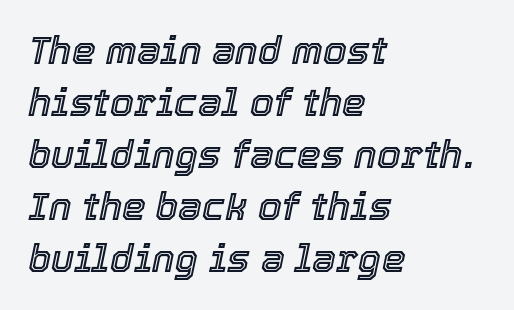
{"italic": "yes", "lean": "right", "slant_degrees": 12, "width": "normal", "x_height": "medium", "monospaced": "no", "underline": "no", "align": "left", "line_spacing": "normal", "line_spacing_ratio": 1.37, "letter_spacing": "normal", "letter_spacing_em": 0.0, "glyph_px": 38}
